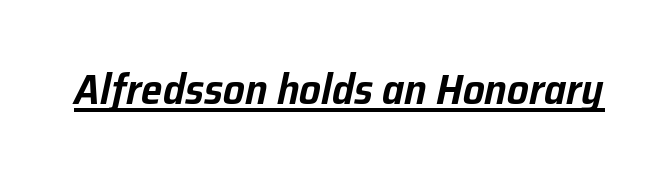
Q: Is the text italic (slanted)? A: Yes, it leans right by about 12 degrees.
Q: Is the text underlined? A: Yes.
Q: Is the spacing between letters normal or unusually wide? A: Normal.
Q: Width (condensed, normal, or wide)? A: Normal.
Q: Stroke contrast? A: Low.
Q: x-height? A: Medium.
Q: Monospaced? A: No.
